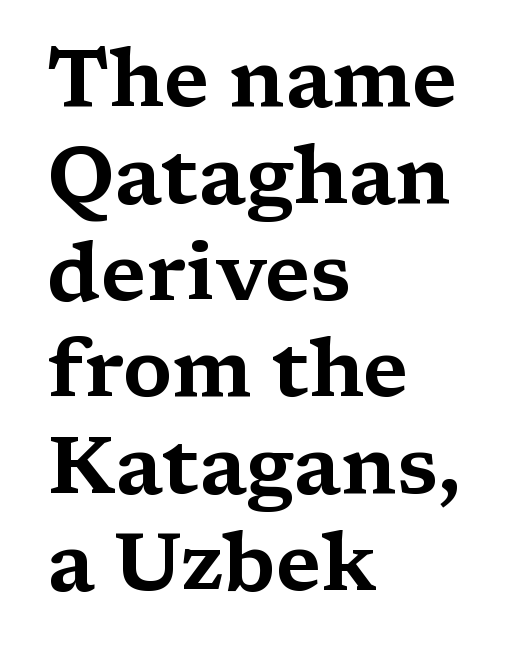
{"serif": "yes", "italic": "no", "width": "wide", "stroke_contrast": "medium", "x_height": "medium", "monospaced": "no", "underline": "no", "align": "left", "line_spacing_ratio": 1.21, "letter_spacing": "normal", "letter_spacing_em": 0.0, "glyph_px": 80}
